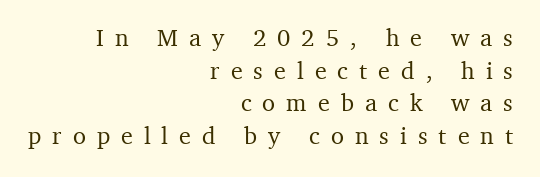
{"italic": "no", "underline": "no", "align": "right", "line_spacing": "normal", "line_spacing_ratio": 1.36, "letter_spacing": "wide", "letter_spacing_em": 0.46, "glyph_px": 24}
